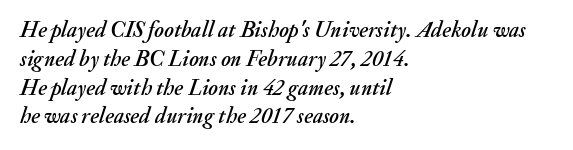
Q: Is the text italic (slanted)? A: Yes, it leans right by about 20 degrees.
Q: Is the text underlined? A: No.
Q: How is the paragraph aligned? A: Left-aligned.
Q: Is the spacing between letters normal or unusually wide? A: Normal.
Q: Is the spacing between lines tight, normal or loose? A: Normal.
